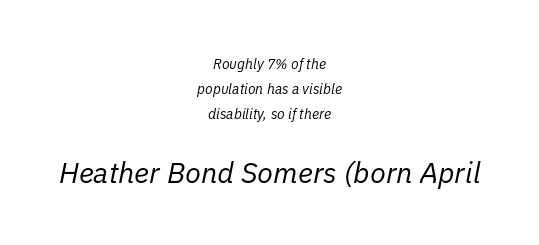
The image shows 29 px regular-weight type, italic (leaning right); set centered, line spacing 1.8x, normal letter spacing, not underlined; the second (bottom) block is 2.07x larger; low stroke contrast and a medium x-height.
